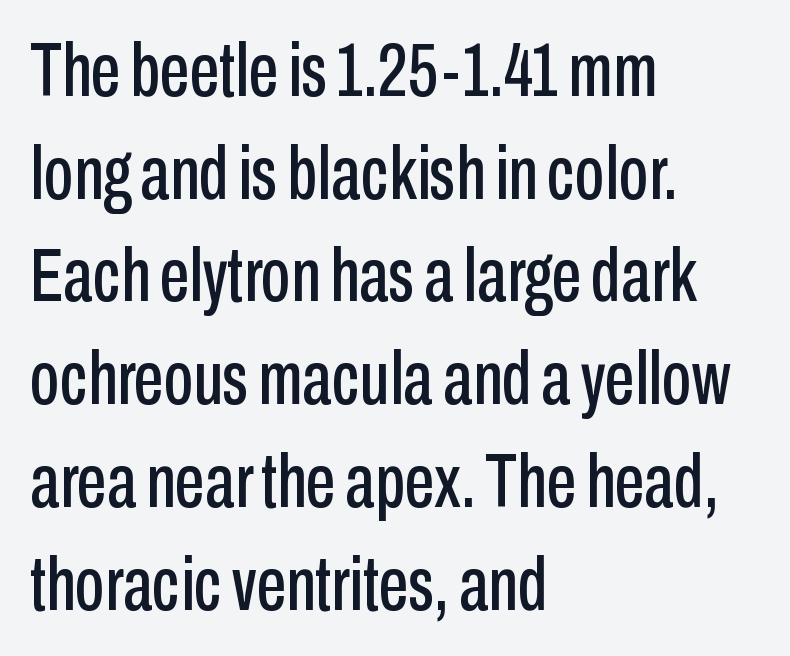
These lines sit exactly where default settings would place them. Style check: upright. Each word holds together tightly as a unit, with standard inter-letter gaps. Here the designer chose a conventional face with non-uniform glyph widths. Check the space under the baseline: it is left empty.
